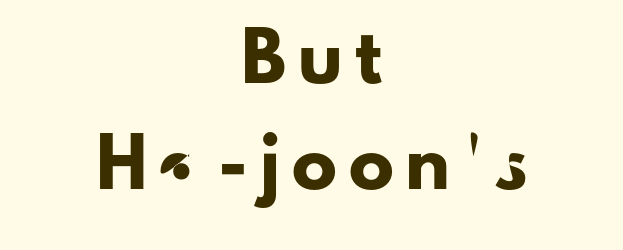
The image shows 45 px sans-serif type, upright; set centered, loose line spacing (2.35x), unusually wide letter spacing (+0.27 em), not underlined; low stroke contrast and a small x-height.
